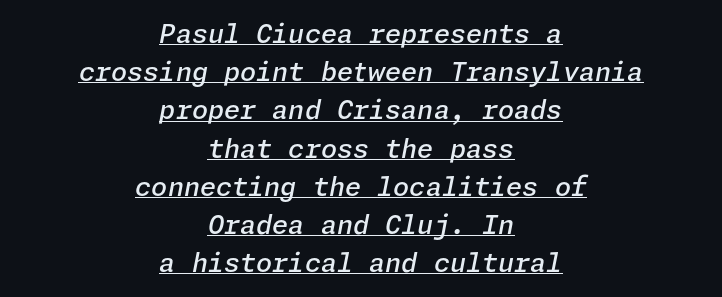
Leading: standard. Students, observe the line beneath the letters — that is underlining. The lines in this sample share a center point and differ in where they start and stop. The specimen reads as italic at a glance.
